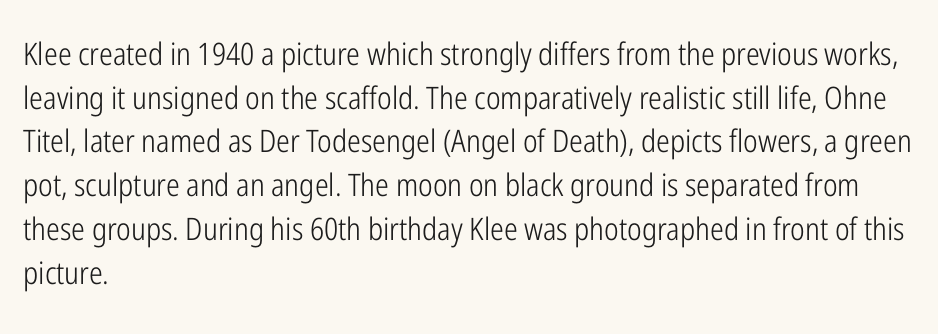
The image shows 31 px light, condensed sans-serif type, upright; set left-aligned, normal line spacing (1.41x), normal letter spacing, not underlined; low stroke contrast and a medium x-height.
